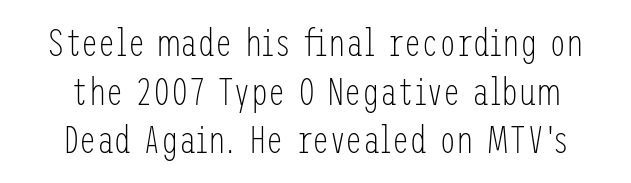
{"serif": "no", "italic": "no", "bold": "no", "weight": "light", "width": "condensed", "stroke_contrast": "low", "x_height": "medium", "underline": "no", "line_spacing": "normal", "line_spacing_ratio": 1.25, "letter_spacing": "normal", "letter_spacing_em": 0.0, "glyph_px": 39}
